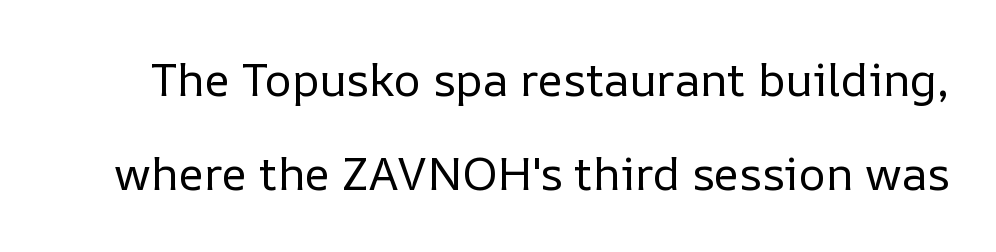
The image shows 46 px regular-weight type, upright; set loose line spacing (2.05x), normal letter spacing, not underlined; low stroke contrast and a medium x-height.
